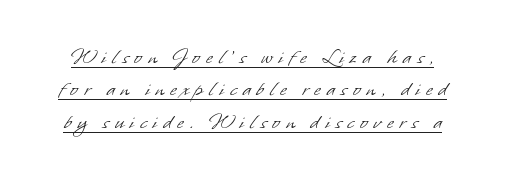
The image shows 23 px text type; set normal line spacing (1.41x), unusually wide letter spacing (+0.26 em), underlined.
